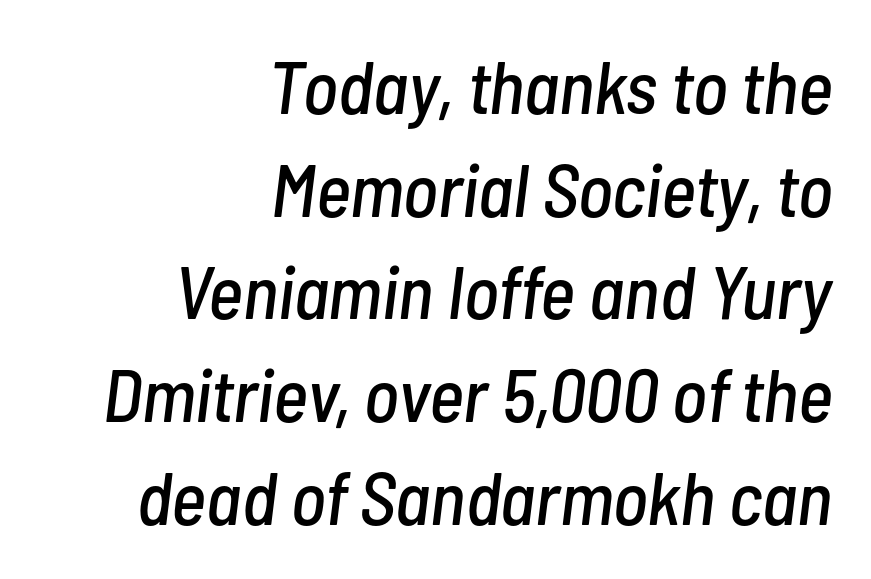
Characters follow at the spacing the type designer built in. The setting favours the right margin, as signatures and pull-quotes sometimes do. Regarding leading, the lines here are spaced in the standard way. Characters are canted at an angle relative to the baseline's perpendicular. Descenders hang freely into open space. Spacing verdict: proportional, widths tailored to each character.
